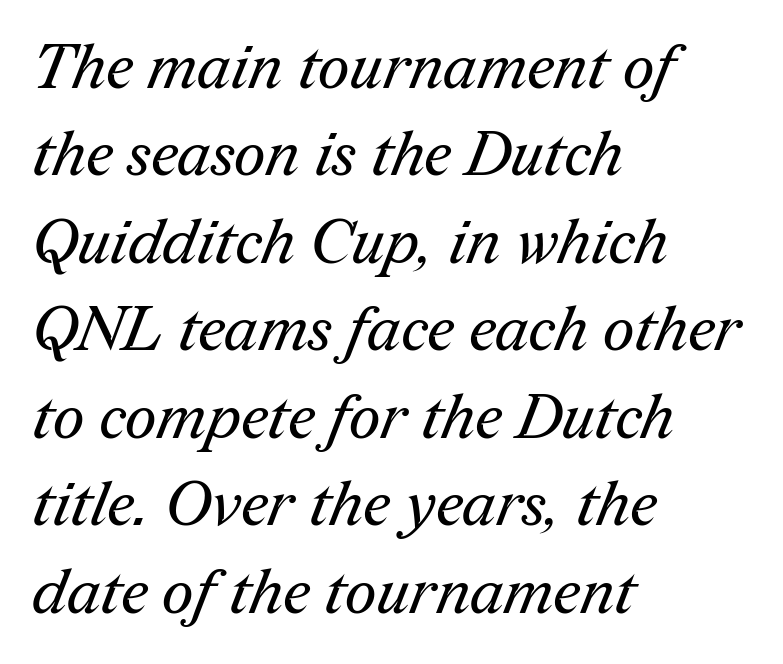
The paragraph shown leans on its left margin. Tracking here is standard; glyphs follow each other at the usual distance. The typeface has the unassuming heft of standard copy or less. You can tell from the footed stems that serif type was used. The passage shown is not underscored anywhere.
